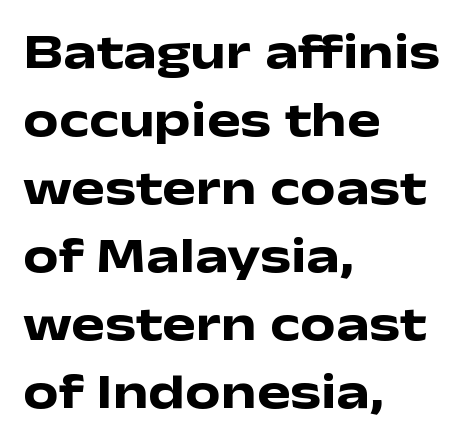
Q: Is the text bold? A: Yes.
Q: Is the text italic (slanted)? A: No, it is upright.
Q: Is the typeface a serif or a sans-serif typeface? A: Sans-serif.
Q: Is the text underlined? A: No.
Q: How is the paragraph aligned? A: Left-aligned.
Q: Is the spacing between letters normal or unusually wide? A: Normal.
Q: Is the spacing between lines tight, normal or loose? A: Normal.
Q: Width (condensed, normal, or wide)? A: Wide.
Q: Stroke contrast? A: Low.
Q: x-height? A: Medium.
Q: Monospaced? A: No.
